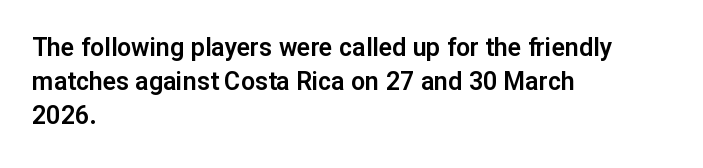
The image shows 25 px text type, upright; set left-aligned, normal line spacing (1.36x), normal letter spacing, not underlined.
